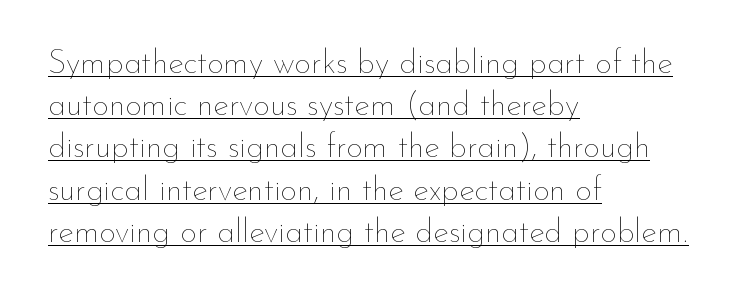
The image shows 33 px thin type, upright; set left-aligned, normal line spacing (1.28x), normal letter spacing, underlined; low stroke contrast and a small x-height.
